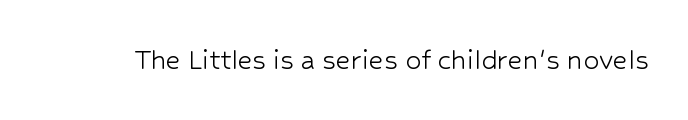
The face used here is a sans, in the tradition of grotesques and geometrics. These lines are rendered in a variable-pitch font. This rendering features lettering with no underline. Standard letterfit; no display-style spreading of the glyphs. The passage shown is not bold in any degree.
